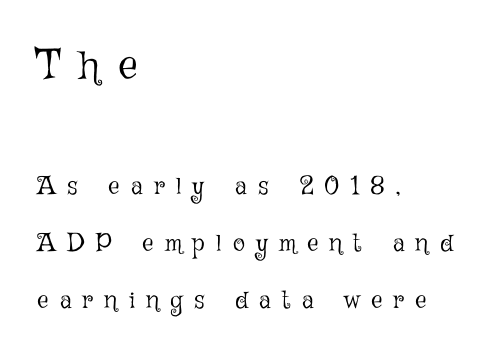
The image shows 43 px light type, upright; set left-aligned, loose line spacing (2.28x), unusually wide letter spacing (+0.45 em), not underlined; the first (top) block is 1.72x larger; low stroke contrast and a medium x-height.
